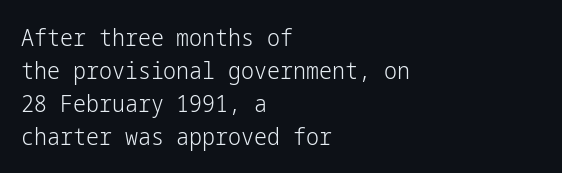
Honestly, the row spacing looks completely unremarkable. Caption: face not bold, strokes unweighted. Posture: vertical. This rendering features lettering with no underline. The setting favours the left margin, as ordinary paragraphs usually do.
